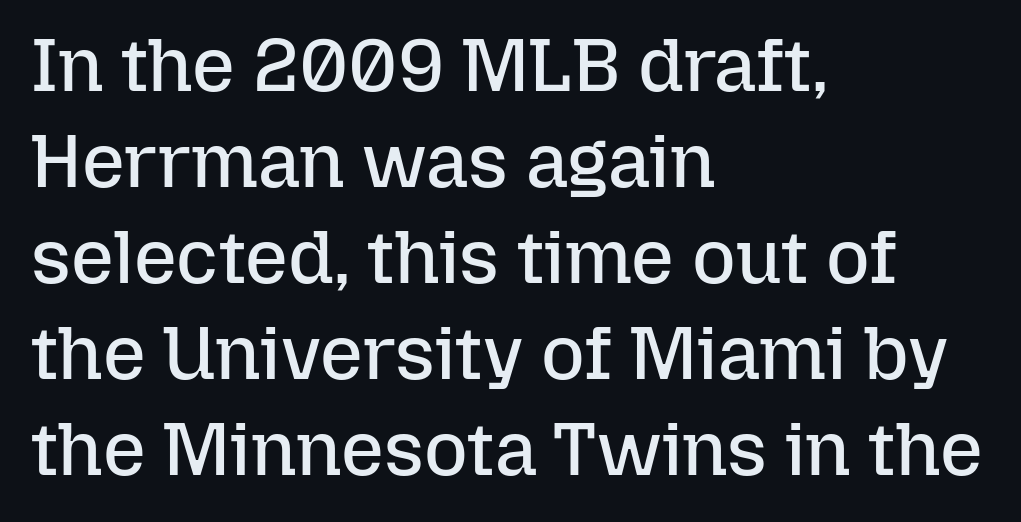
Beneath every word, the page is bare. Character widths vary here, with narrow letters taking less room than wide ones. Successive baselines arrive at the customary interval. The specimen reads as upright at a glance.
